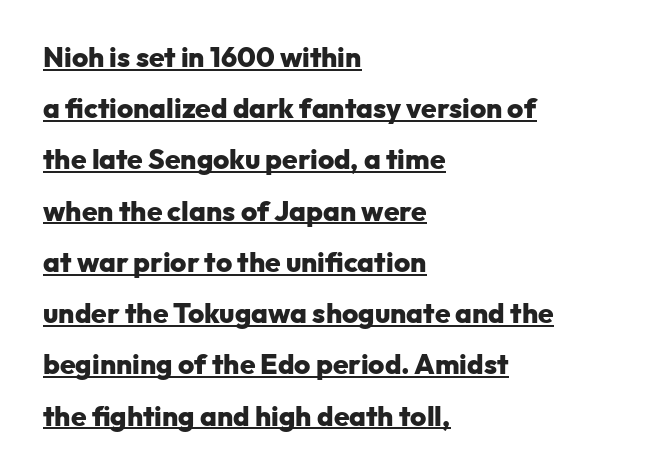
The image shows 28 px heavy sans-serif type, upright; set left-aligned, line spacing 1.83x, normal letter spacing, underlined; low stroke contrast and a medium x-height.
